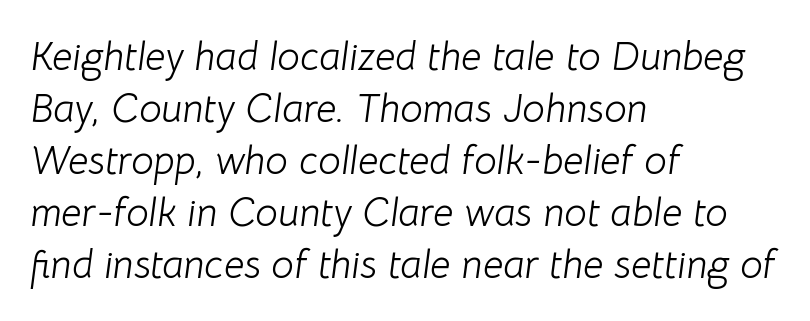
The image shows 40 px light type, italic (leaning right); set left-aligned, normal line spacing (1.3x), normal letter spacing, not underlined; low stroke contrast and a medium x-height.
